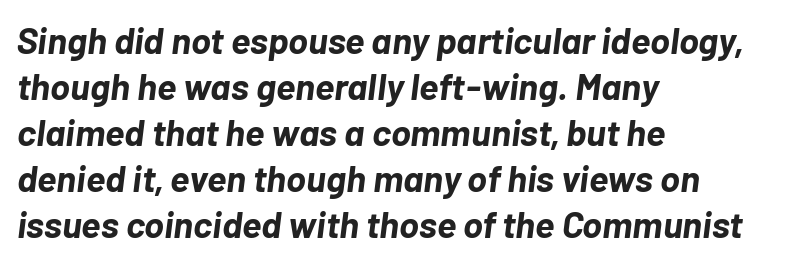
The image shows 37 px bold type, italic (leaning right); set left-aligned, line spacing 1.24x, normal letter spacing, not underlined; low stroke contrast and a medium x-height.
